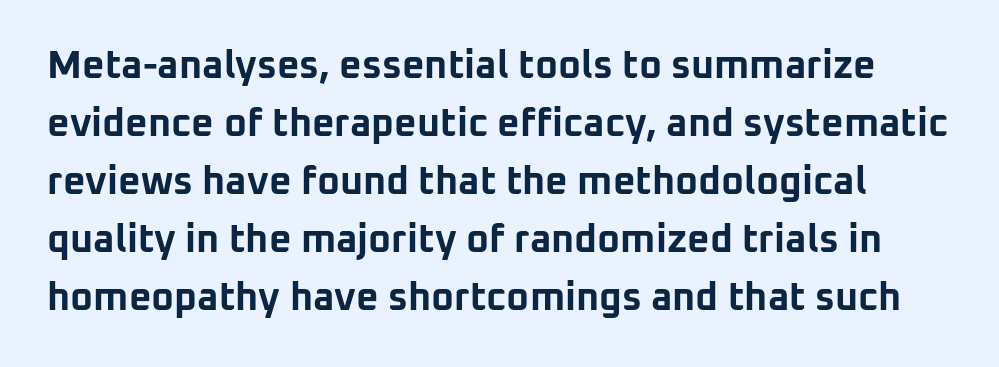
You can tell from the bare stems that sans-serif type was used. Each row of text sits above clean, open space. Ordinary non-slanted type is in use. How heavy is the stroke? Heavy — this is a bold.
